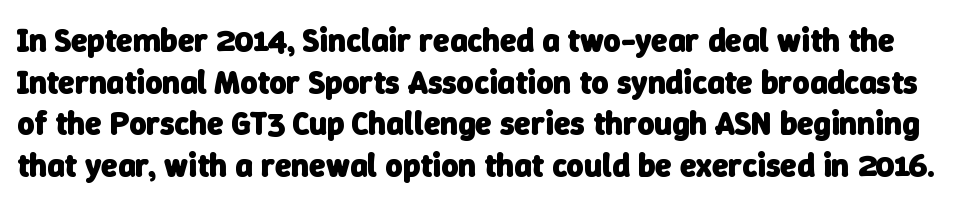
The letters advance in unequal steps, a hallmark of proportional type. The specimen omits any rule beneath the text block's lines. Are there feet on the stems? There aren't — it's a sans. Compared with an ordinary text face, these strokes are far heavier — a full bold. The type is set solid horizontally, with unmodified tracking.
